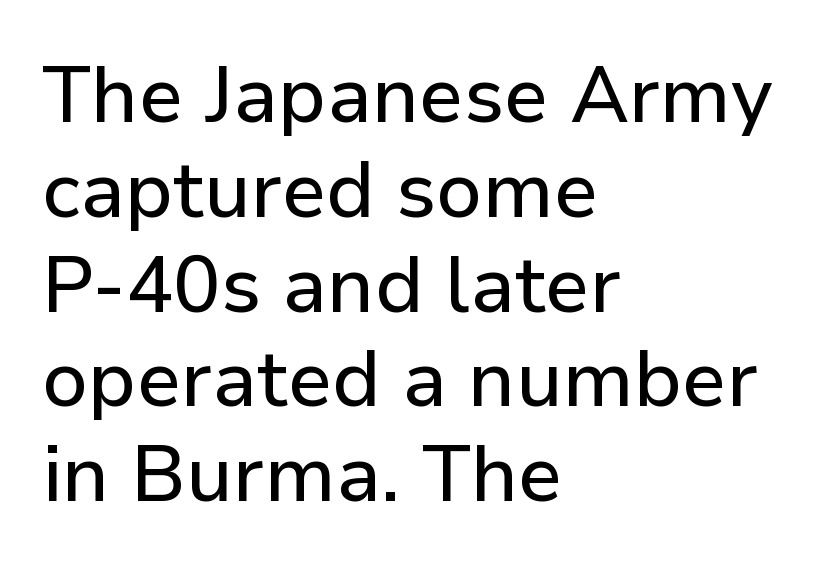
The image shows 79 px sans-serif type, upright; set left-aligned, line spacing 1.2x, normal letter spacing, not underlined; low stroke contrast and a medium x-height.
